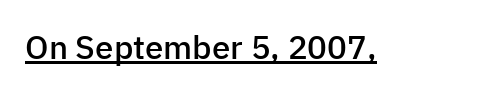
{"serif": "no", "italic": "no", "bold": "semi", "weight": "semibold", "width": "normal", "stroke_contrast": "low", "x_height": "medium", "monospaced": "no", "underline": "yes", "letter_spacing": "normal", "letter_spacing_em": 0.0, "glyph_px": 33}
